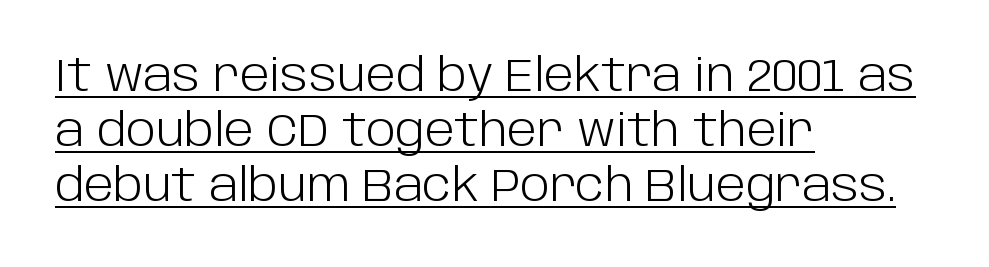
{"serif": "no", "italic": "no", "bold": "no", "weight": "light", "width": "normal", "stroke_contrast": "low", "x_height": "large", "monospaced": "no", "underline": "yes", "align": "left", "line_spacing_ratio": 1.22, "letter_spacing": "normal", "letter_spacing_em": 0.0, "glyph_px": 45}
